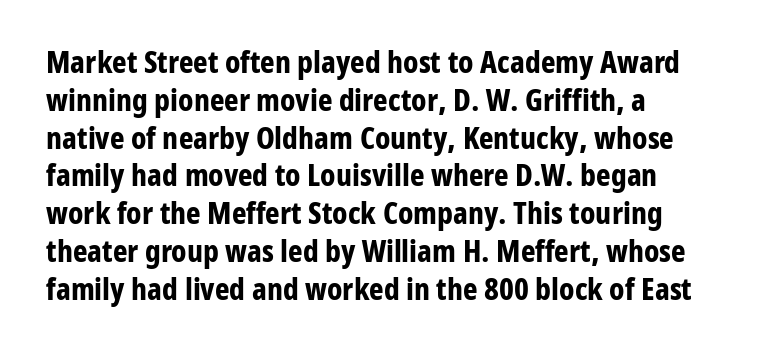
The horizontal fit of the characters is conventional and even. On the weight axis this lands at bold, roughly 700. This sample has the flowing, uneven cadence of proportional lettering. Has an underline been added? It has not. In terms of posture, this sample is upright. Layout note: lines flush left.
